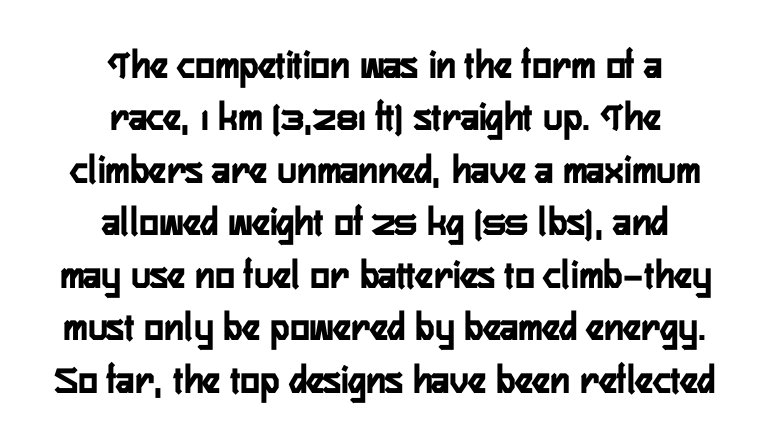
{"serif": "no", "italic": "no", "bold": "yes", "weight": "semibold", "width": "condensed", "stroke_contrast": "low", "x_height": "medium", "monospaced": "no", "underline": "no", "align": "center", "line_spacing": "normal", "line_spacing_ratio": 1.28, "letter_spacing": "normal", "letter_spacing_em": 0.0, "glyph_px": 41}
